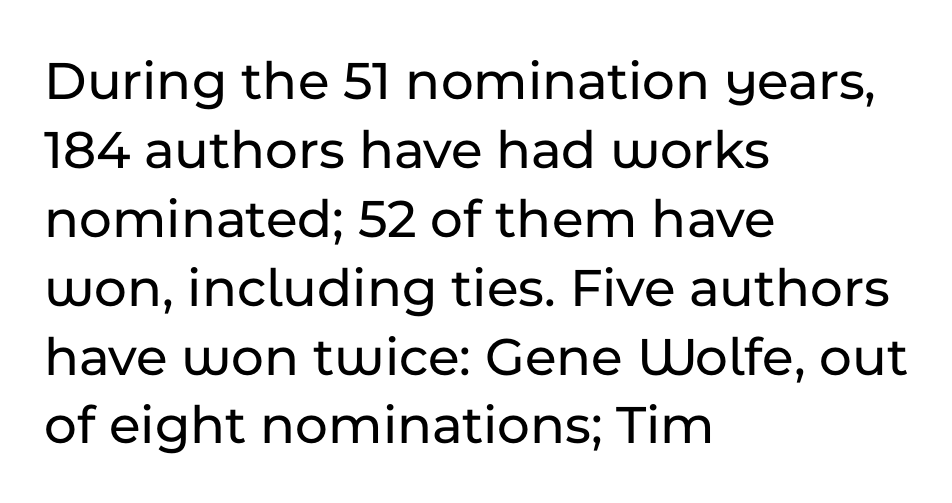
Q: Is the text italic (slanted)? A: No, it is upright.
Q: Is the typeface a serif or a sans-serif typeface? A: Sans-serif.
Q: Is the text underlined? A: No.
Q: How is the paragraph aligned? A: Left-aligned.
Q: Is the spacing between letters normal or unusually wide? A: Normal.
Q: Width (condensed, normal, or wide)? A: Normal.
Q: Stroke contrast? A: Low.
Q: x-height? A: Medium.
Q: Monospaced? A: No.
